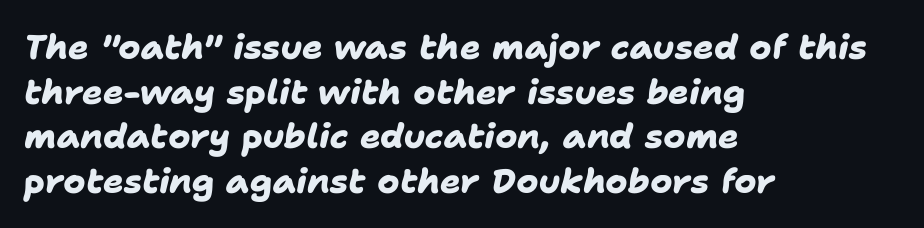
{"serif": "no", "bold": "yes", "weight": "heavy", "width": "normal", "stroke_contrast": "low", "x_height": "medium", "monospaced": "no", "underline": "no", "align": "left", "line_spacing": "normal", "line_spacing_ratio": 1.31, "letter_spacing": "normal", "letter_spacing_em": 0.0, "glyph_px": 34}
